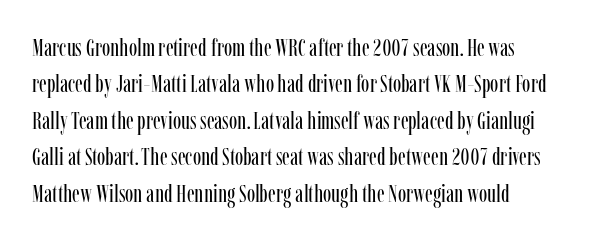
The image shows 25 px text type, upright; set normal line spacing (1.46x), normal letter spacing, not underlined.
